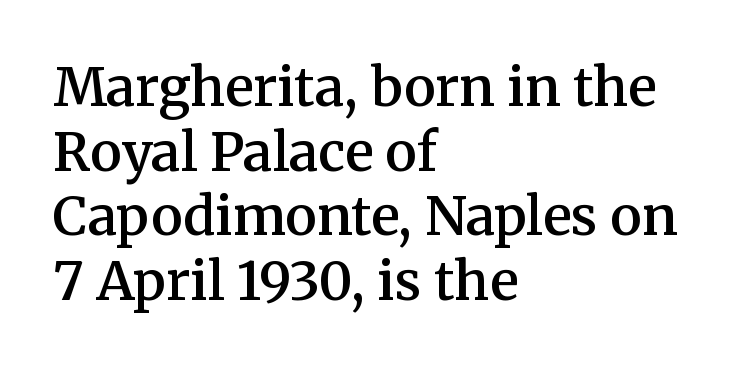
The image shows 53 px semibold serif type, upright; set left-aligned, line spacing 1.22x, normal letter spacing, not underlined; medium stroke contrast and a medium x-height.
